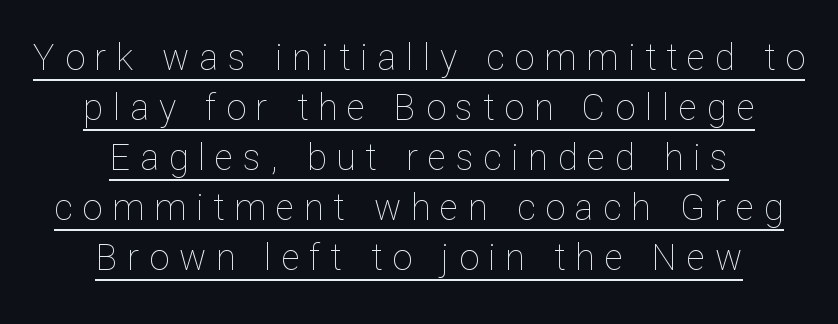
{"italic": "no", "bold": "no", "weight": "thin", "width": "normal", "stroke_contrast": "low", "x_height": "medium", "monospaced": "no", "underline": "yes", "align": "center", "line_spacing": "normal", "line_spacing_ratio": 1.39, "letter_spacing": "wide", "letter_spacing_em": 0.27, "glyph_px": 36}
